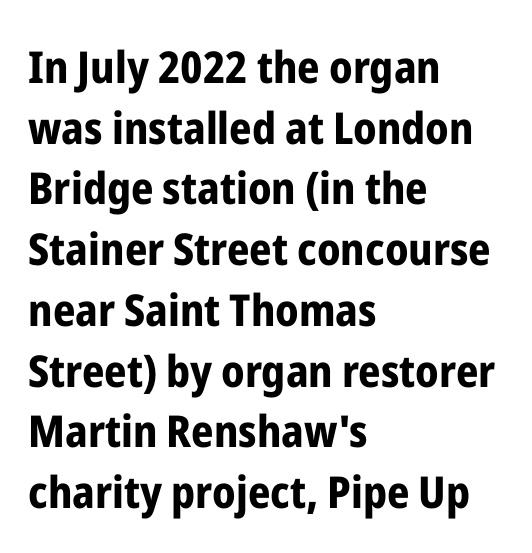
Q: Is the text bold? A: Yes.
Q: Is the text italic (slanted)? A: No, it is upright.
Q: Is the typeface a serif or a sans-serif typeface? A: Sans-serif.
Q: Is the text underlined? A: No.
Q: How is the paragraph aligned? A: Left-aligned.
Q: Is the spacing between letters normal or unusually wide? A: Normal.
Q: Is the spacing between lines tight, normal or loose? A: Normal.
Q: Width (condensed, normal, or wide)? A: Condensed.
Q: Stroke contrast? A: Low.
Q: x-height? A: Medium.
Q: Monospaced? A: No.
